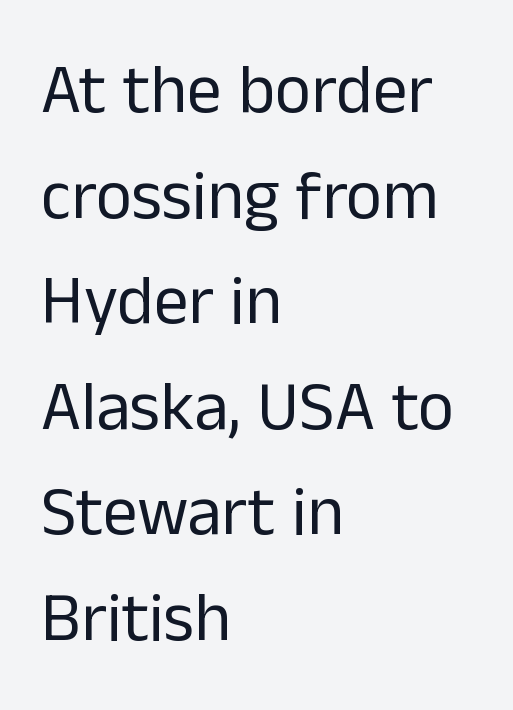
The image shows 69 px regular-weight sans-serif type, upright; set left-aligned, normal line spacing (1.53x), normal letter spacing, not underlined; low stroke contrast and a medium x-height.
